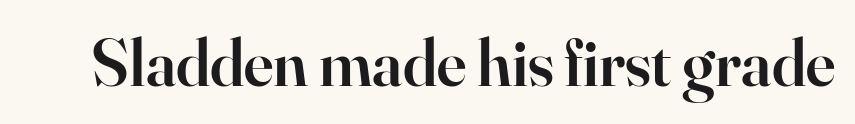
The font family rendered here belongs to the serif group. The passage shown is not underscored anywhere. Here the designer chose a conventional face with non-uniform glyph widths. Rendered with straight, roman letterforms. The letters sit at their default tracking, neither squeezed nor spread. Stems and bowls a touch heavier than normal — semibold.
